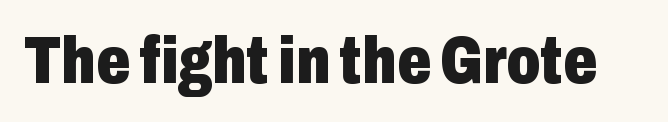
Q: Is the text bold? A: Yes.
Q: Is the text italic (slanted)? A: No, it is upright.
Q: Is the typeface a serif or a sans-serif typeface? A: Sans-serif.
Q: Is the text underlined? A: No.
Q: Is the spacing between letters normal or unusually wide? A: Normal.
Q: Width (condensed, normal, or wide)? A: Condensed.
Q: Stroke contrast? A: Low.
Q: x-height? A: Medium.
Q: Monospaced? A: No.
